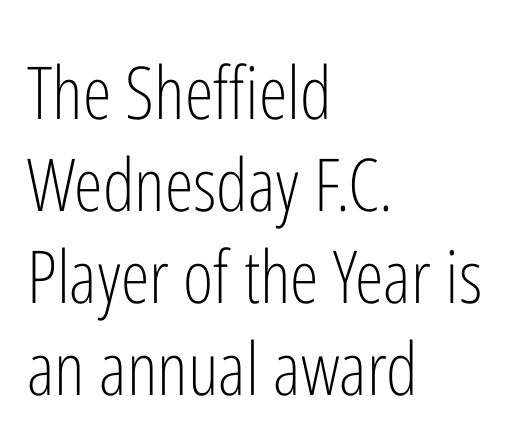
The image shows 73 px light, condensed sans-serif type, upright; set left-aligned, normal line spacing (1.26x), normal letter spacing, not underlined; low stroke contrast and a medium x-height.
